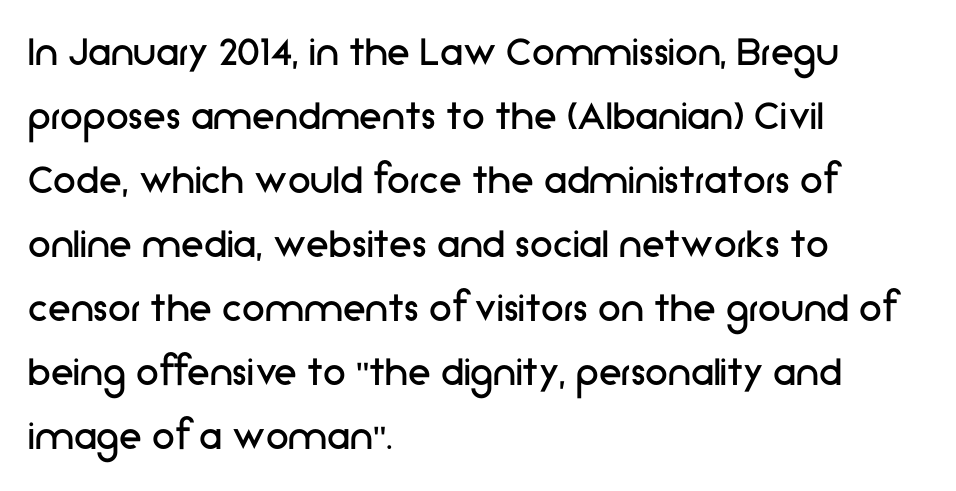
These lines are set flush left with a ragged right edge. No extra tracking has been applied to these lines. Does the type have serifs? No, each stem ends abruptly. Summary of weight: not heavy and not bold.
